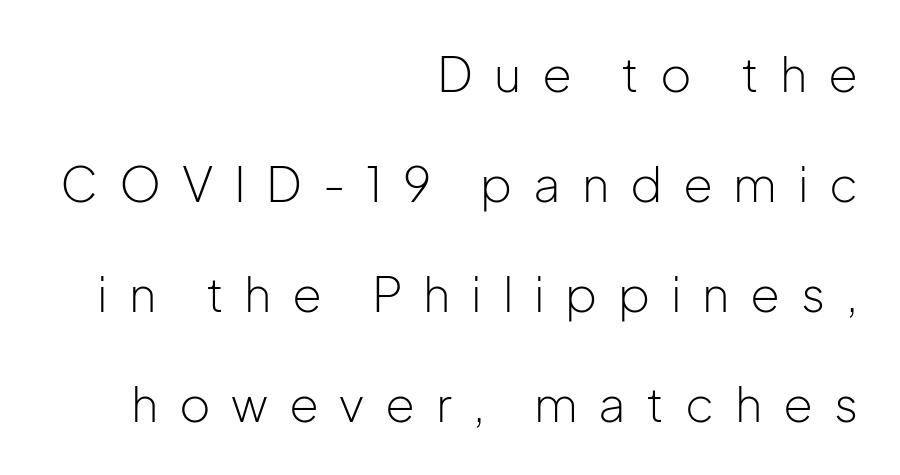
Q: Is the text bold? A: No.
Q: Is the text italic (slanted)? A: No, it is upright.
Q: Is the typeface a serif or a sans-serif typeface? A: Sans-serif.
Q: Is the text underlined? A: No.
Q: How is the paragraph aligned? A: Right-aligned.
Q: Is the spacing between letters normal or unusually wide? A: Unusually wide.
Q: Is the spacing between lines tight, normal or loose? A: Loose.
Q: Width (condensed, normal, or wide)? A: Normal.
Q: Stroke contrast? A: Low.
Q: x-height? A: Medium.
Q: Monospaced? A: No.
